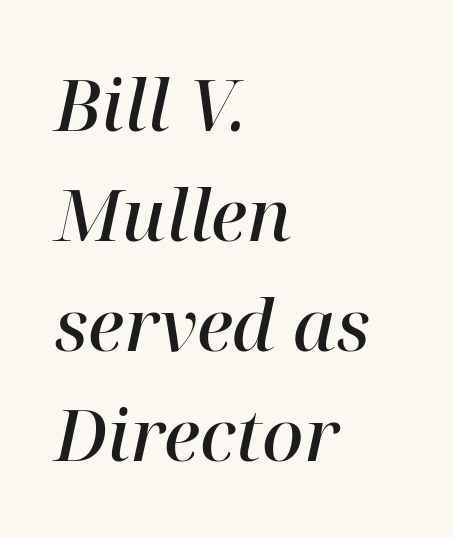
The image shows 72 px semibold serif type, italic (leaning right); set left-aligned, normal line spacing (1.53x), normal letter spacing, not underlined; high stroke contrast and a medium x-height.
